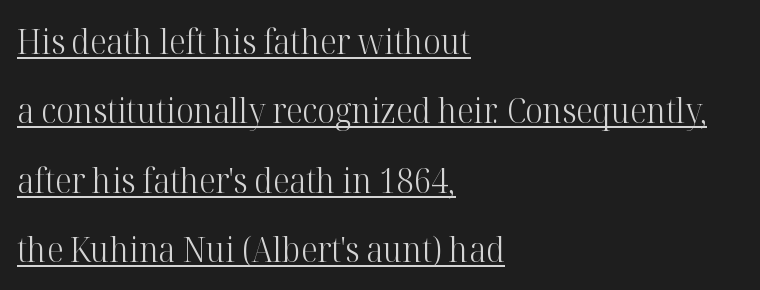
The image shows 34 px light serif type, upright; set left-aligned, loose line spacing (2.04x), normal letter spacing, underlined; high stroke contrast and a medium x-height.
